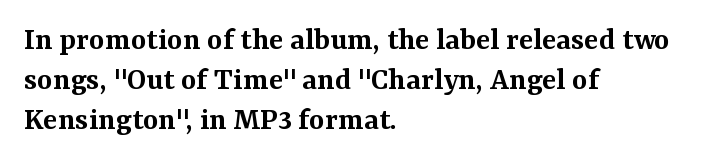
The specimen omits any rule beneath the text block's lines. There is no visible air inserted between adjacent glyphs. The passage shown is typeset with a serif family. Italic? Not at all — the glyphs are vertical. The setting favours the left margin, as ordinary paragraphs usually do. Varying glyph widths throughout — classic text-font behaviour.
